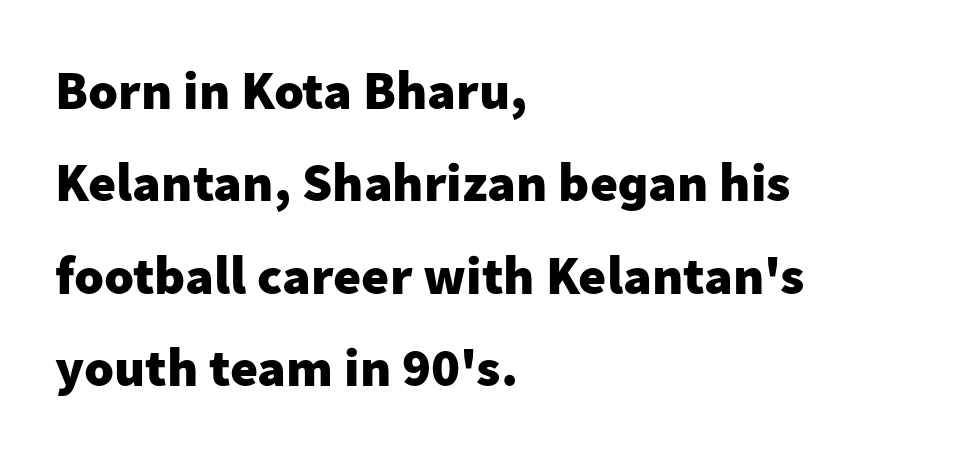
Q: Is the text bold? A: Yes.
Q: Is the text italic (slanted)? A: No, it is upright.
Q: Is the typeface a serif or a sans-serif typeface? A: Sans-serif.
Q: Is the text underlined? A: No.
Q: How is the paragraph aligned? A: Left-aligned.
Q: Is the spacing between letters normal or unusually wide? A: Normal.
Q: Width (condensed, normal, or wide)? A: Normal.
Q: Stroke contrast? A: Low.
Q: x-height? A: Medium.
Q: Monospaced? A: No.
